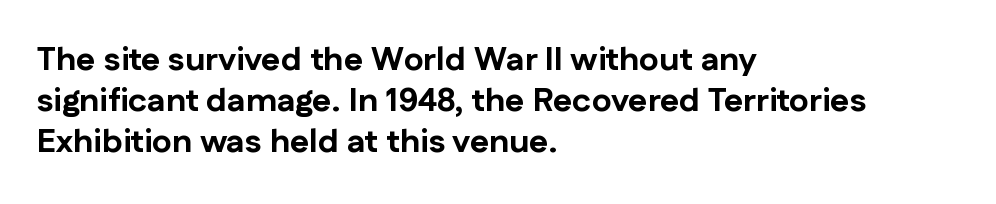
{"serif": "no", "italic": "no", "bold": "yes", "weight": "bold", "width": "normal", "stroke_contrast": "low", "x_height": "medium", "monospaced": "no", "underline": "no", "align": "left", "line_spacing": "normal", "line_spacing_ratio": 1.25, "letter_spacing": "normal", "letter_spacing_em": 0.0, "glyph_px": 33}
